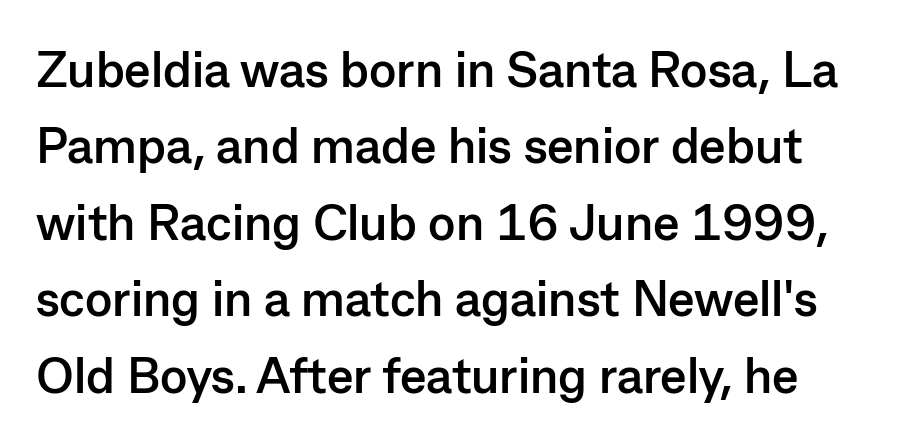
Q: Is the text bold? A: Yes.
Q: Is the text italic (slanted)? A: No, it is upright.
Q: Is the typeface a serif or a sans-serif typeface? A: Sans-serif.
Q: Is the text underlined? A: No.
Q: Is the spacing between letters normal or unusually wide? A: Normal.
Q: Is the spacing between lines tight, normal or loose? A: Normal.
Q: Width (condensed, normal, or wide)? A: Normal.
Q: Stroke contrast? A: Low.
Q: x-height? A: Medium.
Q: Monospaced? A: No.
